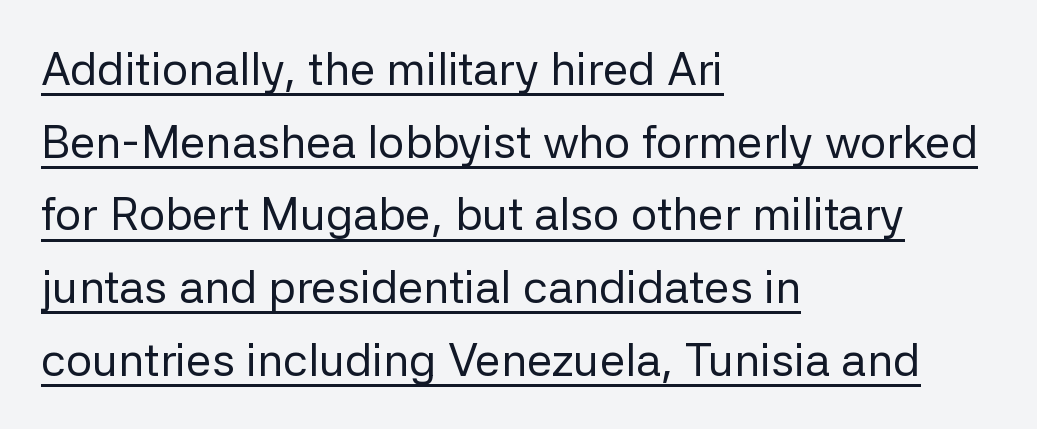
Proportional: the letters do not fall into vertical columns. A typesetter would mark this as roman, not italic. A typographer would call this underscored text. Weight class: somewhere from thin through regular.
